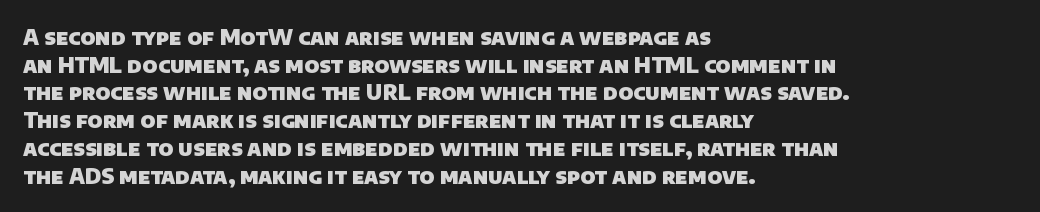
Q: Is the text bold? A: Yes.
Q: Is the text underlined? A: No.
Q: How is the paragraph aligned? A: Left-aligned.
Q: Is the spacing between letters normal or unusually wide? A: Normal.
Q: Is the spacing between lines tight, normal or loose? A: Normal.
